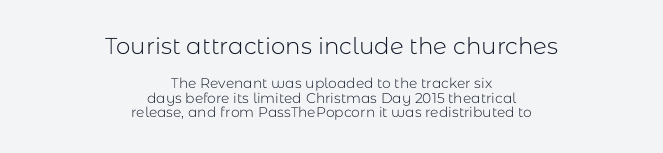
{"italic": "no", "bold": "no", "underline": "no", "align": "center", "line_spacing": "tight", "line_spacing_ratio": 1.06, "letter_spacing": "normal", "letter_spacing_em": 0.0, "larger_block": "first", "size_ratio": 1.64, "glyph_px": 23}
